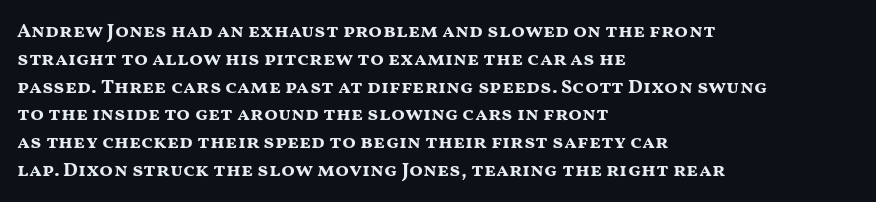
Is there any slant? The stems are plumb. Notice how thick the strokes are: this is what a full bold looks like. The vertical gap from one line to the next is medium. Leftover space on each line is placed entirely after the last word. The zone under the glyphs is completely vacant.
